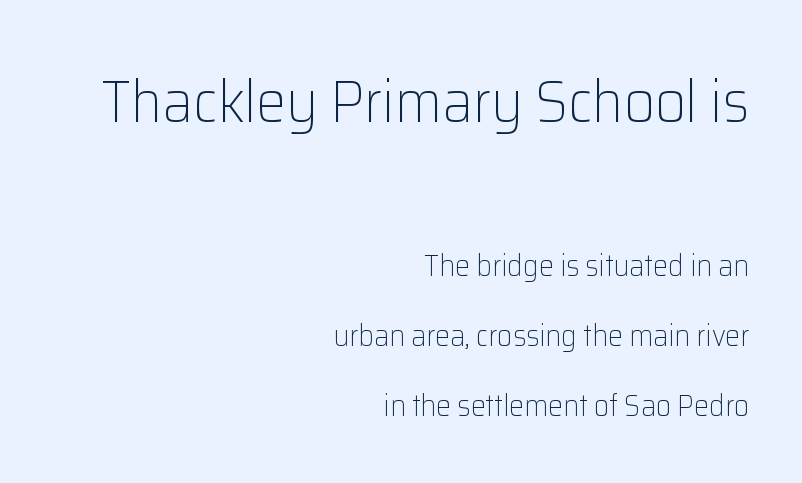
{"serif": "no", "italic": "no", "bold": "no", "weight": "light", "width": "normal", "stroke_contrast": "low", "x_height": "medium", "monospaced": "no", "underline": "no", "align": "right", "line_spacing": "loose", "line_spacing_ratio": 2.33, "letter_spacing": "normal", "letter_spacing_em": 0.0, "larger_block": "first", "size_ratio": 2.0, "glyph_px": 60}
